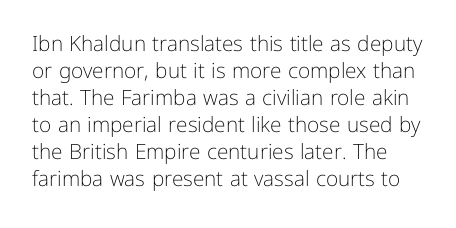
{"italic": "no", "bold": "no", "underline": "no", "line_spacing": "normal", "line_spacing_ratio": 1.29, "letter_spacing": "normal", "letter_spacing_em": 0.0, "glyph_px": 21}
